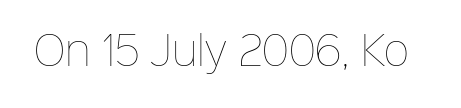
The area under the type is left untouched. No extra ink here — the face is not bold. Each word holds together tightly as a unit, with standard inter-letter gaps. Looks like regular typesetting: each glyph gets only the width it needs. If you drew a line through each stem, it would be perfectly vertical.
